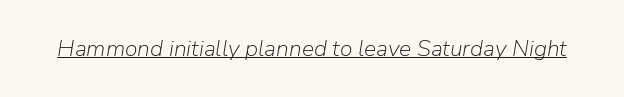
Tracking value appears to be zero — textbook default spacing. Every character sits at an angle, as italics do. Underlined type. Compared with a typical body face, this is equally light or lighter still.
